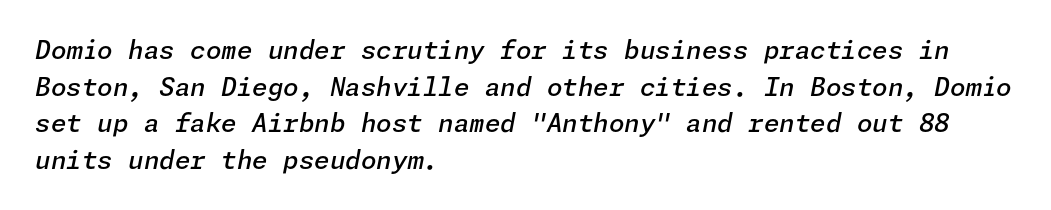
Italic: yes, the glyphs are oblique. The passage shown has conventional tracking throughout. A classic flush-left, rag-right setting is used for this passage. Glance below the letters and you will spot only blank space.
